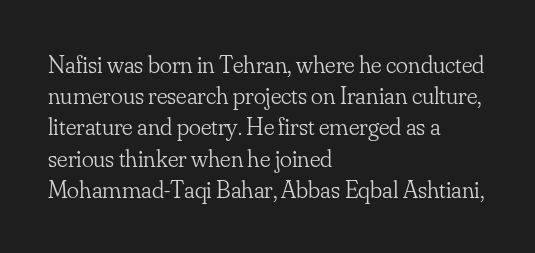
The image shows 25 px text type, upright; set left-aligned, normal line spacing (1.25x), normal letter spacing, not underlined.
